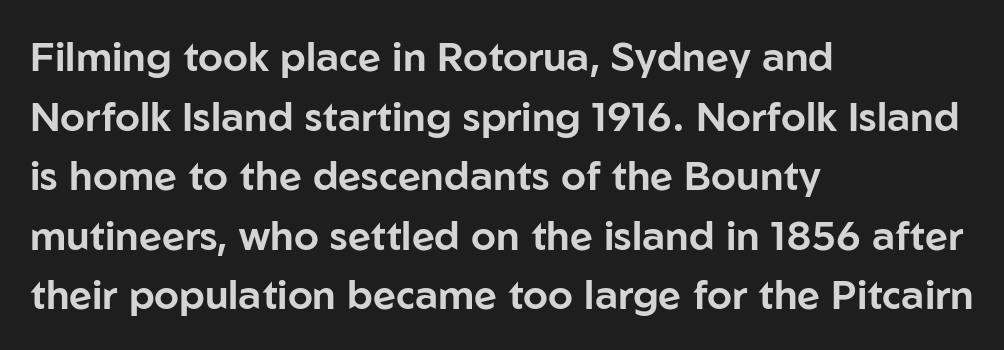
A sans-serif font was chosen for this passage. Does the copy run flush right? No — it runs flush left. Leading: standard. Do the letters lean? They stand straight. The foot of each line stays bare and open.
